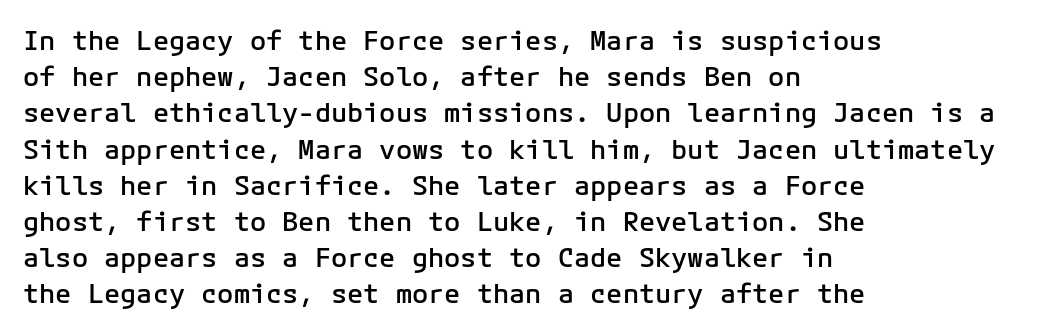
Q: Is the text bold? A: Semi-bold.
Q: Is the text italic (slanted)? A: No, it is upright.
Q: Is the text underlined? A: No.
Q: How is the paragraph aligned? A: Left-aligned.
Q: Is the spacing between letters normal or unusually wide? A: Normal.
Q: Is the spacing between lines tight, normal or loose? A: Normal.
